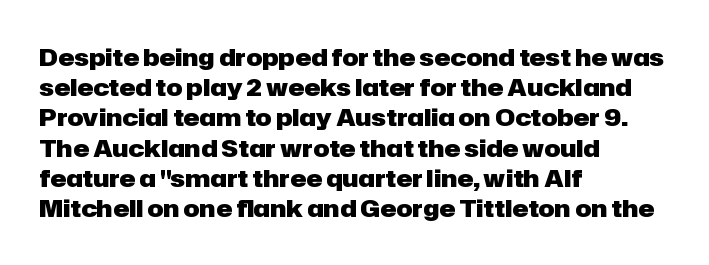
Q: Is the text bold? A: Yes.
Q: Is the text italic (slanted)? A: No, it is upright.
Q: Is the text underlined? A: No.
Q: How is the paragraph aligned? A: Left-aligned.
Q: Is the spacing between letters normal or unusually wide? A: Normal.
Q: Is the spacing between lines tight, normal or loose? A: Normal.
